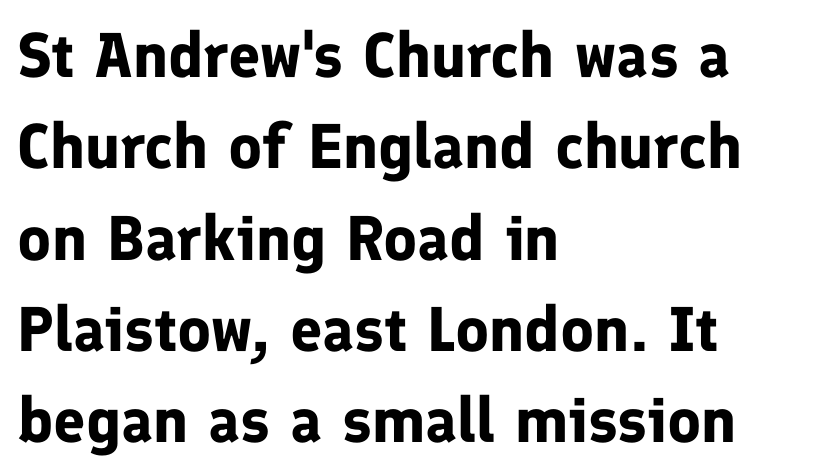
Q: Is the text bold? A: Yes.
Q: Is the text italic (slanted)? A: No, it is upright.
Q: Is the typeface a serif or a sans-serif typeface? A: Sans-serif.
Q: Is the text underlined? A: No.
Q: How is the paragraph aligned? A: Left-aligned.
Q: Is the spacing between letters normal or unusually wide? A: Normal.
Q: Is the spacing between lines tight, normal or loose? A: Normal.
Q: Width (condensed, normal, or wide)? A: Normal.
Q: Stroke contrast? A: Low.
Q: x-height? A: Medium.
Q: Monospaced? A: No.
